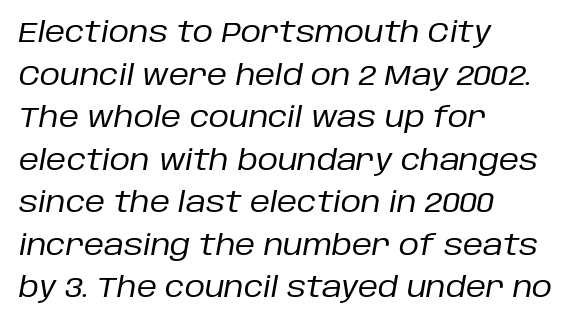
{"italic": "yes", "lean": "right", "slant_degrees": 10, "bold": "no", "weight": "regular", "width": "normal", "stroke_contrast": "low", "x_height": "large", "monospaced": "no", "underline": "no", "align": "left", "line_spacing": "normal", "line_spacing_ratio": 1.52, "letter_spacing": "normal", "letter_spacing_em": 0.0, "glyph_px": 28}
